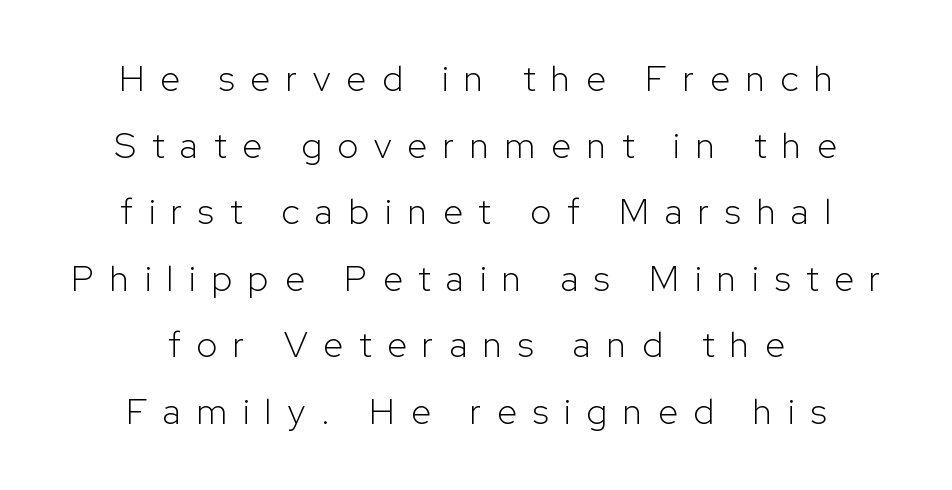
Spacing between characters has been opened up far beyond the box default. Is this a sans? Yes — the strokes have no serifs. These lines are rendered in a variable-pitch font. Weight: regular or lighter. Does the copy run flush right? No — it is centered line by line.
